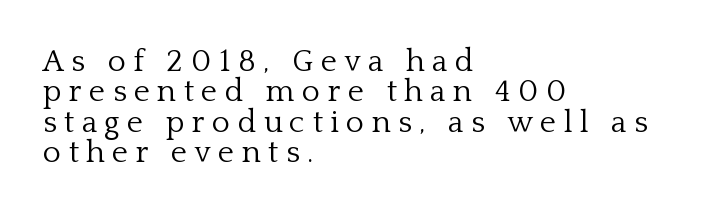
Each stroke keeps to a modest, everyday thickness or less. The tracking jumps out immediately: characters are airy and widely separated. Style check: upright. If you drew a ruler down the left edge, every line would touch it. In terms of leading, this rendering errs on the cramped side. A clean baseline with only descenders dipping below it.
